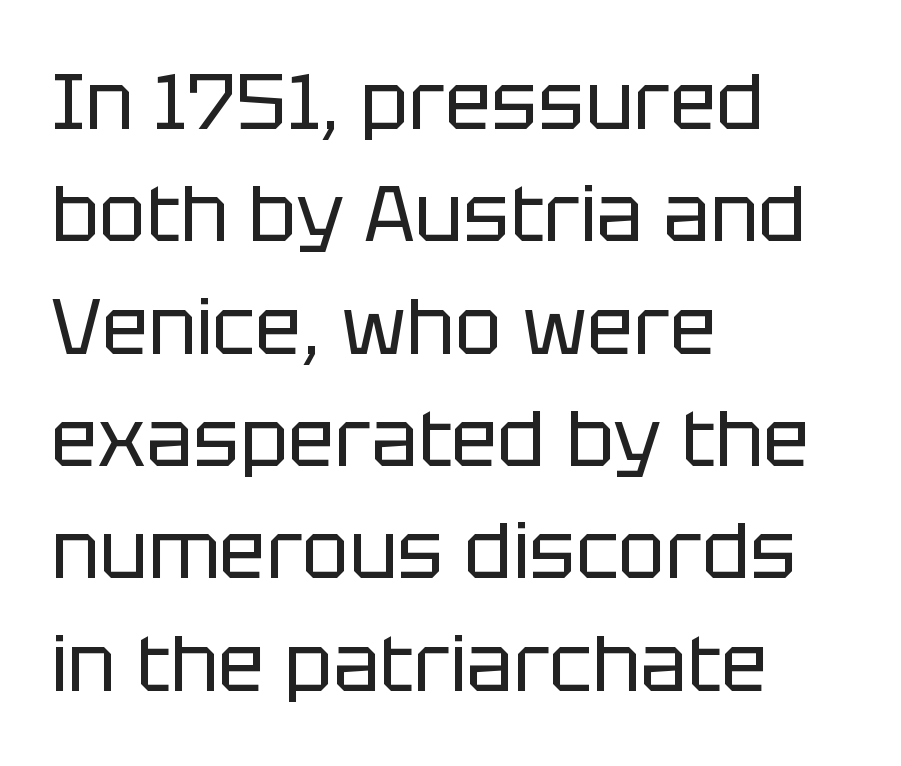
{"serif": "no", "italic": "no", "bold": "no", "weight": "regular", "width": "normal", "stroke_contrast": "low", "x_height": "large", "monospaced": "no", "underline": "no", "align": "left", "line_spacing": "normal", "line_spacing_ratio": 1.44, "letter_spacing": "normal", "letter_spacing_em": 0.0, "glyph_px": 78}
